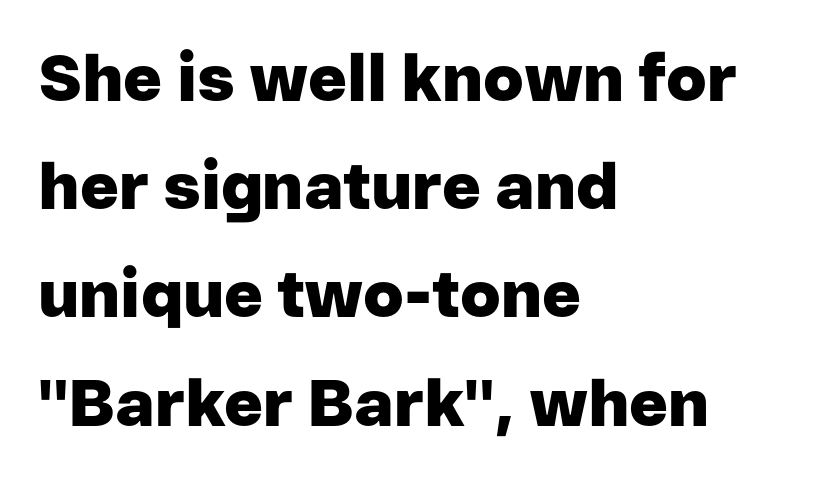
Heavy-handed strokes throughout: this text is bold. The paragraph has a hard left edge and a soft right edge. The designer went with a sans here, leaving each stem footless. This sample keeps an unexceptional amount of space between lines. Every stem runs plumb, perpendicular to the baseline. The letters advance in unequal steps, a hallmark of proportional type.
